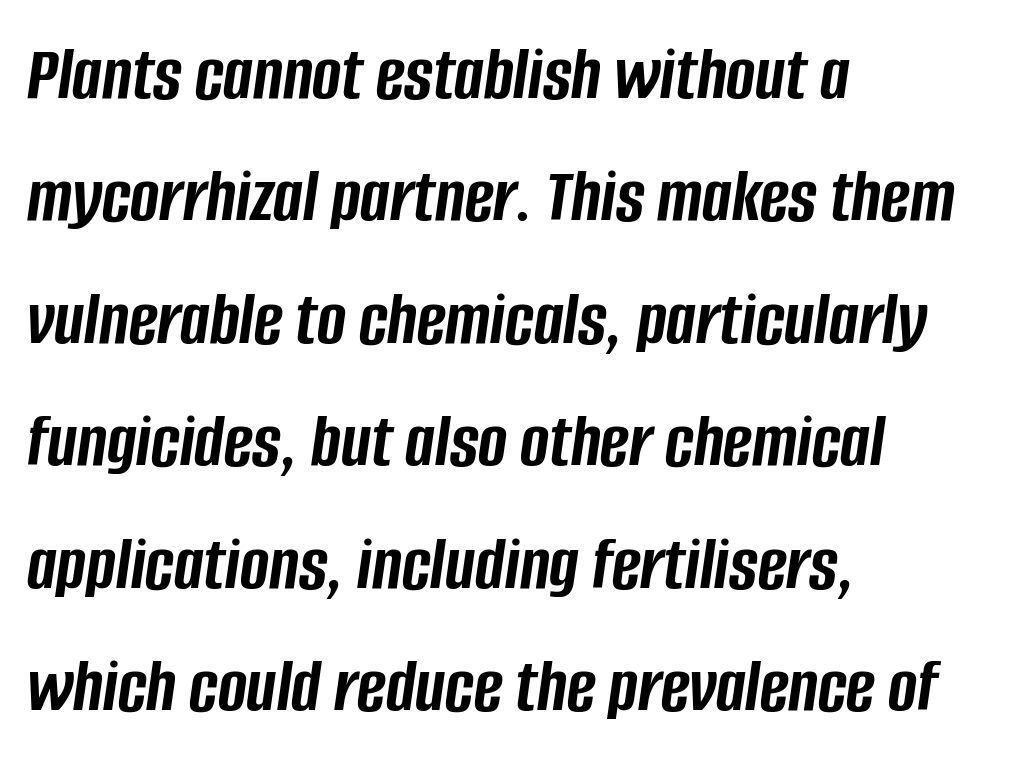
Q: Is the text bold? A: Yes.
Q: Is the text italic (slanted)? A: Yes, it leans right by about 8 degrees.
Q: Is the text underlined? A: No.
Q: How is the paragraph aligned? A: Left-aligned.
Q: Is the spacing between letters normal or unusually wide? A: Normal.
Q: Is the spacing between lines tight, normal or loose? A: Normal.
Q: Width (condensed, normal, or wide)? A: Condensed.
Q: Stroke contrast? A: Low.
Q: x-height? A: Large.
Q: Monospaced? A: No.
